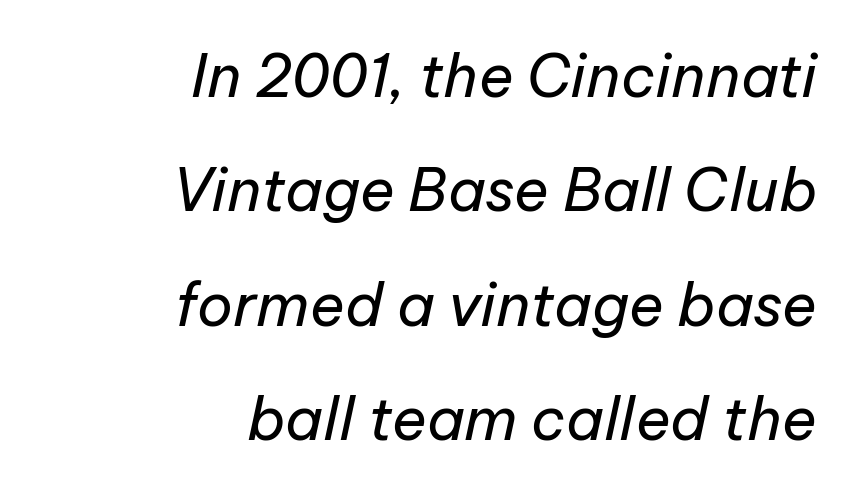
Do the characters align in a grid? No, the font is proportional. The letters sit at their default tracking, neither squeezed nor spread. The strokes are not fattened; the text isn't bold. The specimen omits any rule beneath the text block's lines. If you drew a line through each stem, it would be angled.
